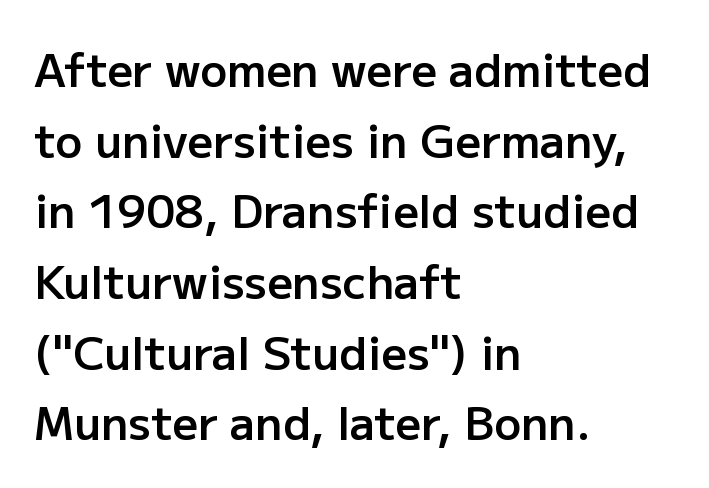
Are there feet on the stems? There aren't — it's a sans. Between one letter and the next there's only the usual sliver of space. Every letter is mildly thick-stroked: semibold rather than bold. The letters advance in unequal steps, a hallmark of proportional type.
